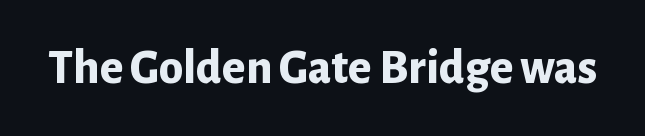
Caption: bold face, heavy strokes. The space beneath each line is pristine and unruled. The letters advance in unequal steps, a hallmark of proportional type. You can tell from the bare stems that sans-serif type was used. If you drew a line through each stem, it would be perfectly vertical.
